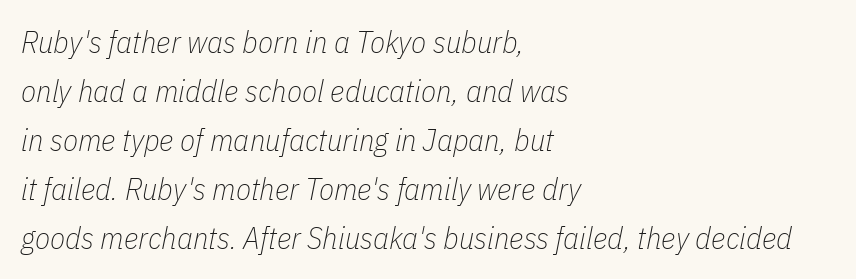
Weight class: somewhere from thin through regular. In terms of letterspacing, this is plain default setting. Underline: absent. Notice how the passage keeps a crisp vertical edge on the left only. The designer left line spacing at the default. Designer's note — italics engaged.
